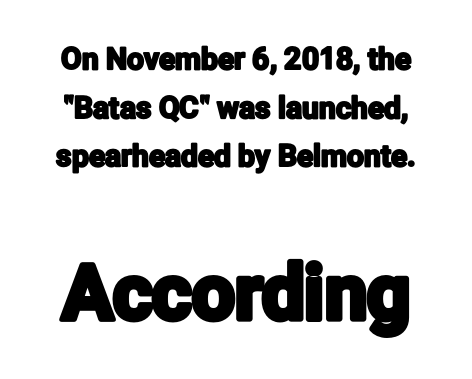
Q: Is the text italic (slanted)? A: No, it is upright.
Q: Is the typeface a serif or a sans-serif typeface? A: Sans-serif.
Q: Is the text underlined? A: No.
Q: Is the spacing between letters normal or unusually wide? A: Normal.
Q: Is the spacing between lines tight, normal or loose? A: Normal.
Q: Which block of text is set in a larger size, the first (top) or the second (bottom)? A: The second (bottom) one.
Q: Width (condensed, normal, or wide)? A: Condensed.
Q: Stroke contrast? A: Low.
Q: x-height? A: Medium.
Q: Monospaced? A: No.
